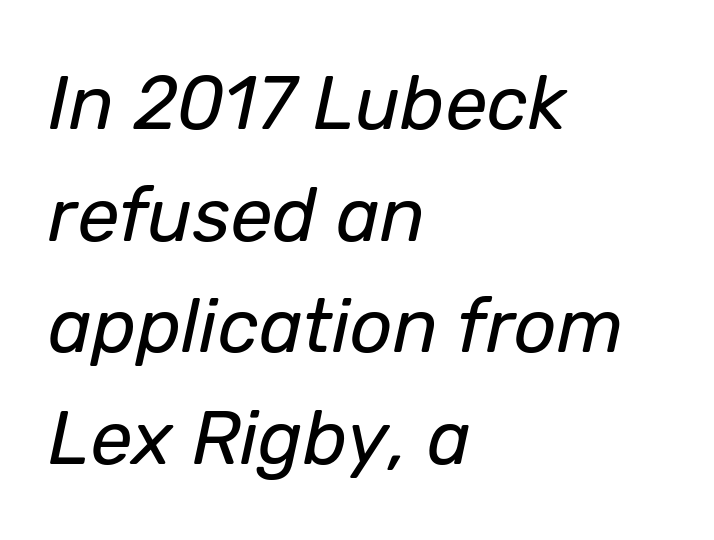
Q: Is the text bold? A: No.
Q: Is the text italic (slanted)? A: Yes, it leans right by about 12 degrees.
Q: Is the text underlined? A: No.
Q: How is the paragraph aligned? A: Left-aligned.
Q: Is the spacing between letters normal or unusually wide? A: Normal.
Q: Is the spacing between lines tight, normal or loose? A: Normal.
Q: Width (condensed, normal, or wide)? A: Normal.
Q: Stroke contrast? A: Low.
Q: x-height? A: Medium.
Q: Monospaced? A: No.
